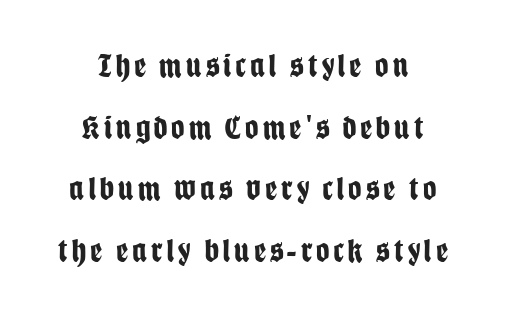
{"serif": "no", "italic": "no", "bold": "yes", "weight": "bold", "width": "condensed", "stroke_contrast": "low", "x_height": "large", "monospaced": "no", "underline": "no", "align": "center", "line_spacing_ratio": 1.87, "glyph_px": 33}
